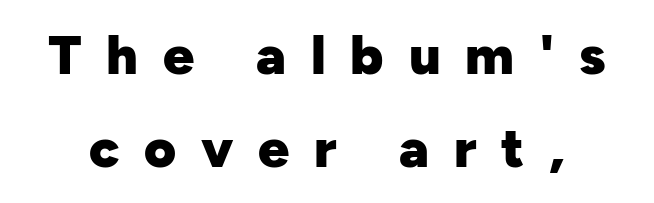
{"serif": "no", "italic": "no", "bold": "yes", "weight": "heavy", "width": "normal", "stroke_contrast": "low", "x_height": "medium", "monospaced": "no", "underline": "no", "line_spacing": "normal", "line_spacing_ratio": 1.7, "letter_spacing": "wide", "letter_spacing_em": 0.45, "glyph_px": 55}
